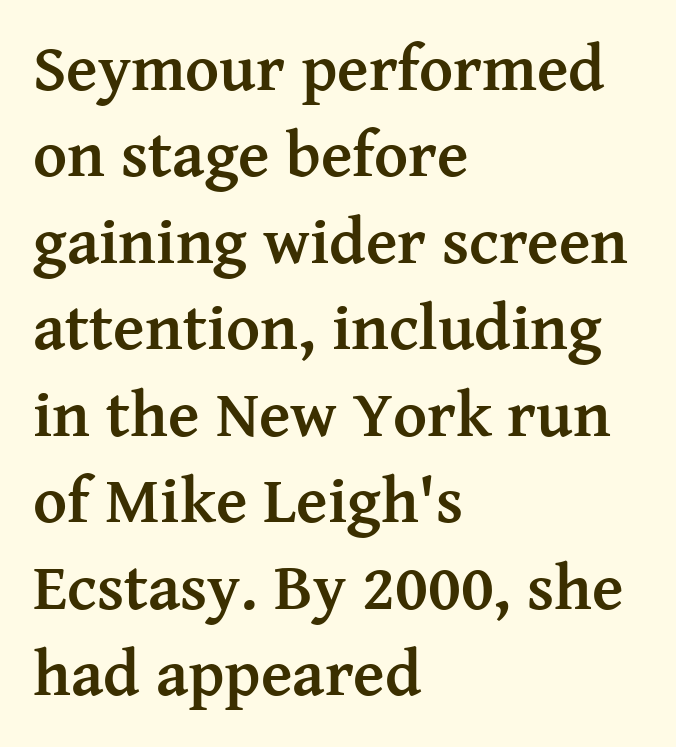
The type family on display is of the serif kind. Bare-footed words on every line. Upright lettering throughout. Character widths vary here, with narrow letters taking less room than wide ones. These words are printed bold, with thick strokes throughout. Words appear dense and cohesive because spacing is normal.
